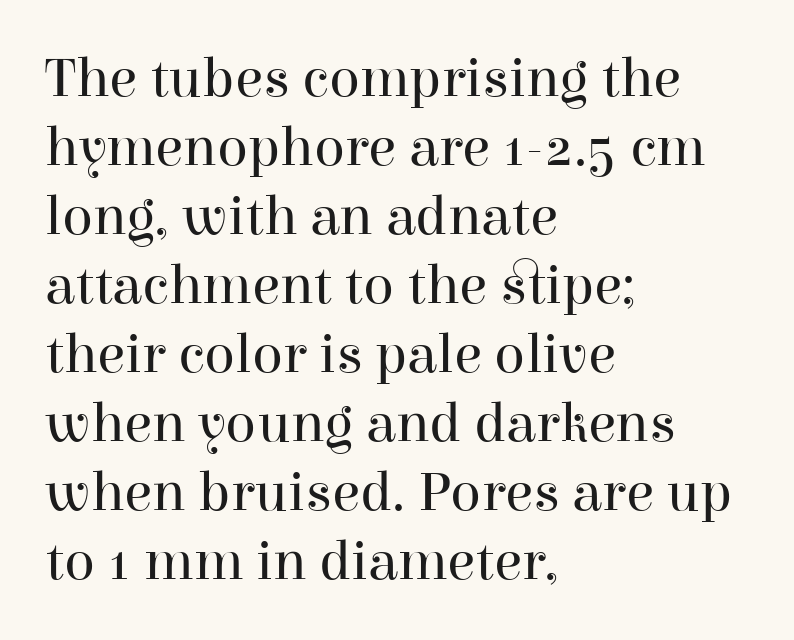
Q: Is the text bold? A: No.
Q: Is the text italic (slanted)? A: No, it is upright.
Q: Is the typeface a serif or a sans-serif typeface? A: Serif.
Q: Is the text underlined? A: No.
Q: How is the paragraph aligned? A: Left-aligned.
Q: Is the spacing between letters normal or unusually wide? A: Normal.
Q: Width (condensed, normal, or wide)? A: Normal.
Q: Stroke contrast? A: High.
Q: x-height? A: Medium.
Q: Monospaced? A: No.
